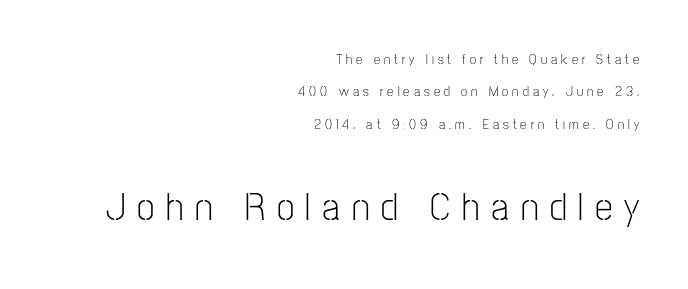
The image shows 40 px light, condensed sans-serif type, upright; set right-aligned, loose line spacing (2.31x), unusually wide letter spacing (+0.29 em), not underlined; the second (bottom) block is 2.86x larger; low stroke contrast and a medium x-height.
